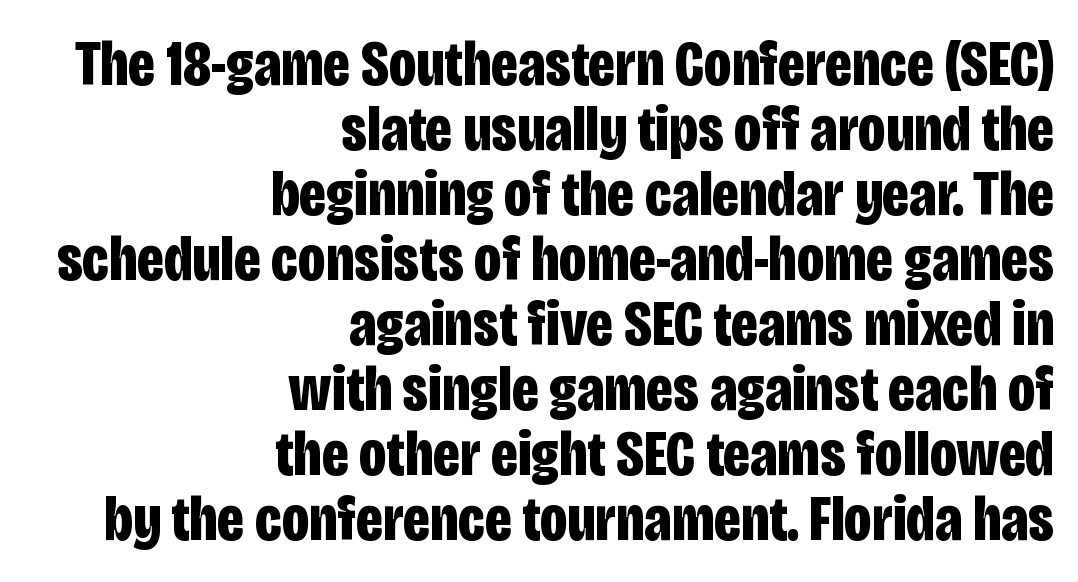
The type family on display is of the sans-serif kind. Words float on clear page, feet unadorned. The axis of the letterforms is exactly vertical. Words appear dense and cohesive because spacing is normal. The letters advance in unequal steps, a hallmark of proportional type.
